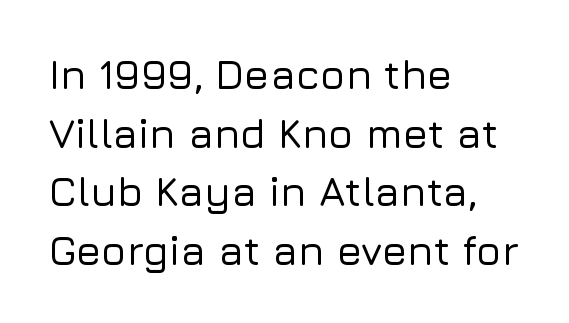
{"serif": "no", "italic": "no", "width": "normal", "stroke_contrast": "low", "x_height": "medium", "monospaced": "no", "underline": "no", "align": "left", "line_spacing": "normal", "line_spacing_ratio": 1.43, "letter_spacing": "normal", "letter_spacing_em": 0.0, "glyph_px": 41}
